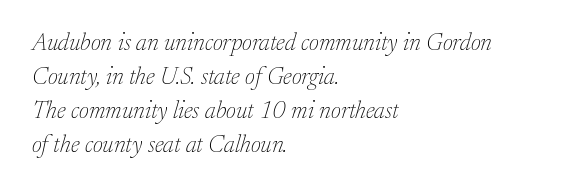
{"italic": "yes", "lean": "right", "slant_degrees": 17, "bold": "no", "underline": "no", "align": "left", "line_spacing": "normal", "line_spacing_ratio": 1.41, "letter_spacing": "normal", "letter_spacing_em": 0.0, "glyph_px": 24}
